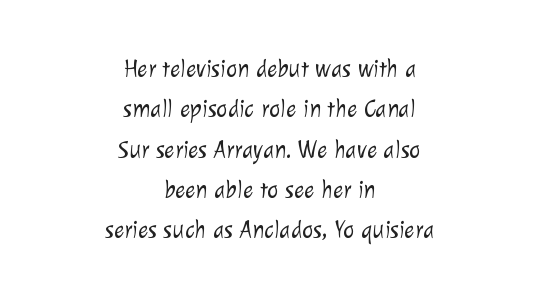
The lines sit at an ordinary, default distance from one another. Which margin do the lines hug? Neither — every line sits in the middle. The specimen omits any rule beneath the text block's lines. Each stroke keeps to a modest, everyday thickness or less. Default kerning and tracking; the words read as compact shapes.
